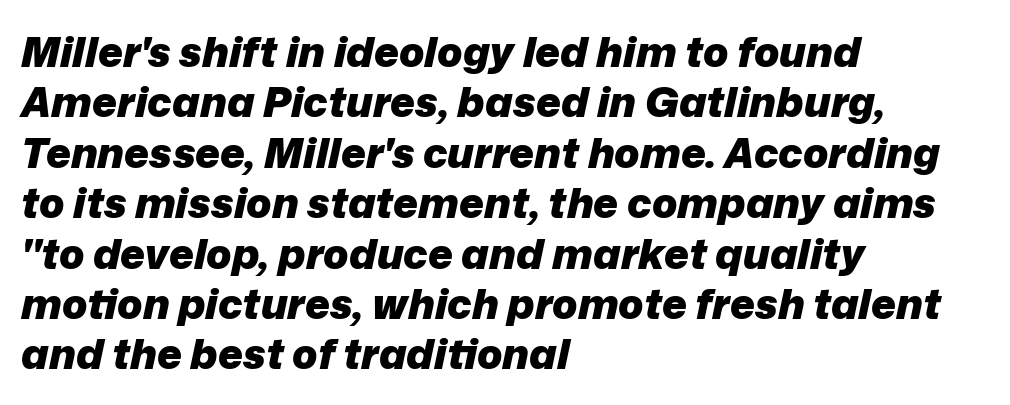
The image shows 42 px heavy type, italic (leaning right); set left-aligned, line spacing 1.2x, normal letter spacing, not underlined; low stroke contrast and a medium x-height.
